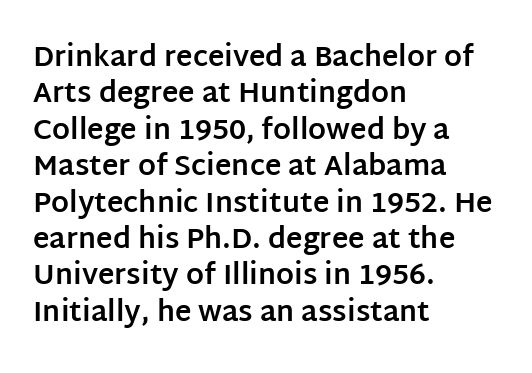
Q: Is the text bold? A: Yes.
Q: Is the text italic (slanted)? A: No, it is upright.
Q: Is the typeface a serif or a sans-serif typeface? A: Sans-serif.
Q: Is the text underlined? A: No.
Q: How is the paragraph aligned? A: Left-aligned.
Q: Is the spacing between letters normal or unusually wide? A: Normal.
Q: Is the spacing between lines tight, normal or loose? A: Normal.
Q: Width (condensed, normal, or wide)? A: Normal.
Q: Stroke contrast? A: Low.
Q: x-height? A: Large.
Q: Monospaced? A: No.
